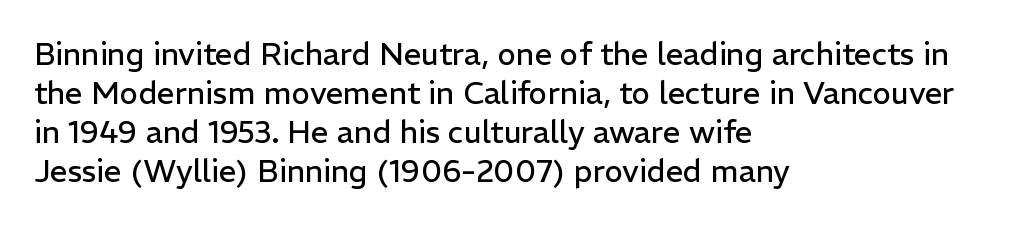
Q: Is the text bold? A: No.
Q: Is the text italic (slanted)? A: No, it is upright.
Q: Is the typeface a serif or a sans-serif typeface? A: Sans-serif.
Q: Is the text underlined? A: No.
Q: How is the paragraph aligned? A: Left-aligned.
Q: Is the spacing between letters normal or unusually wide? A: Normal.
Q: Is the spacing between lines tight, normal or loose? A: Normal.
Q: Width (condensed, normal, or wide)? A: Normal.
Q: Stroke contrast? A: Low.
Q: x-height? A: Medium.
Q: Monospaced? A: No.
